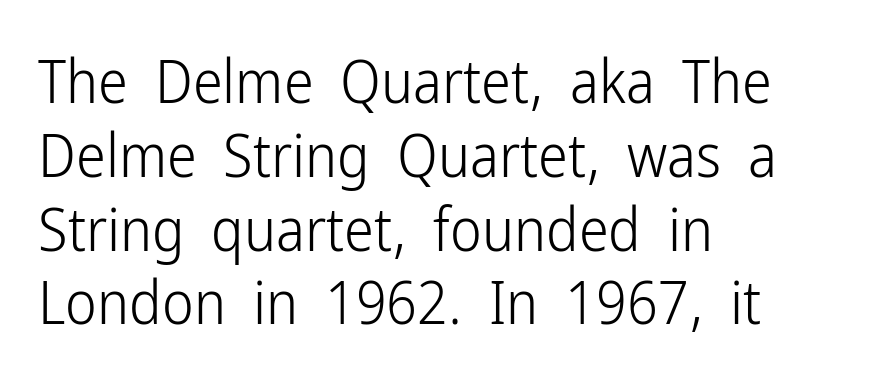
The image shows 60 px light, condensed sans-serif type, upright; set left-aligned, line spacing 1.23x, normal letter spacing, not underlined; low stroke contrast and a medium x-height.
